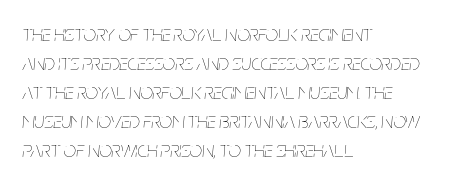
Q: Is the text bold? A: No.
Q: Is the text italic (slanted)? A: Yes, it leans right by about 5 degrees.
Q: Is the text underlined? A: No.
Q: How is the paragraph aligned? A: Left-aligned.
Q: Is the spacing between letters normal or unusually wide? A: Normal.
Q: Is the spacing between lines tight, normal or loose? A: Normal.
